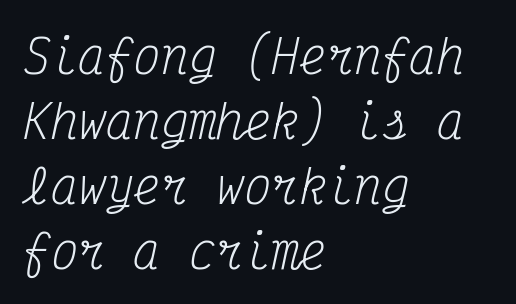
The image shows 46 px regular-weight, condensed serif type, italic (leaning right), monospaced; set left-aligned, normal line spacing (1.41x), normal letter spacing, not underlined; medium stroke contrast and a medium x-height.
